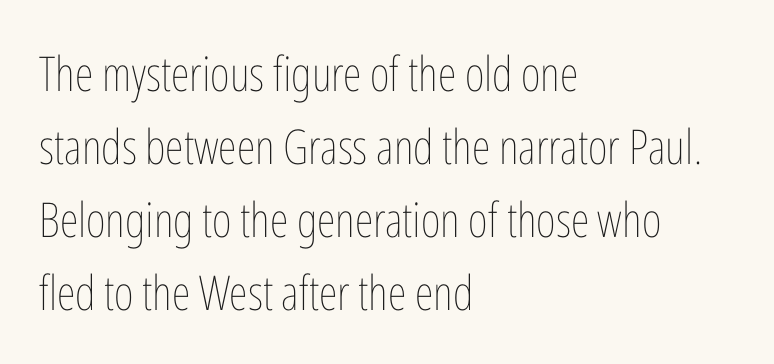
The image shows 48 px thin, condensed type, upright; set left-aligned, normal line spacing (1.52x), normal letter spacing, not underlined; low stroke contrast and a medium x-height.
